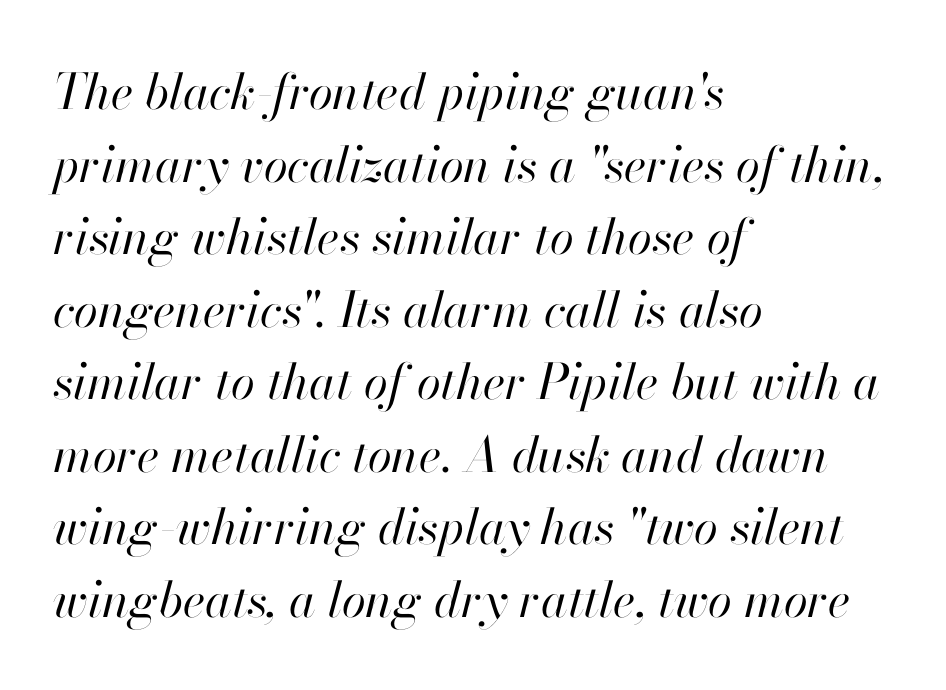
Q: Is the text bold? A: No.
Q: Is the text italic (slanted)? A: Yes, it leans right by about 13 degrees.
Q: Is the text underlined? A: No.
Q: How is the paragraph aligned? A: Left-aligned.
Q: Is the spacing between letters normal or unusually wide? A: Normal.
Q: Is the spacing between lines tight, normal or loose? A: Normal.
Q: Width (condensed, normal, or wide)? A: Normal.
Q: Stroke contrast? A: High.
Q: x-height? A: Small.
Q: Monospaced? A: No.
